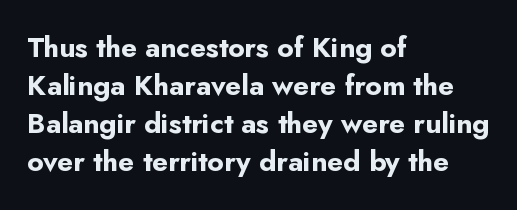
{"serif": "no", "italic": "no", "bold": "yes", "weight": "bold", "width": "normal", "stroke_contrast": "low", "x_height": "small", "monospaced": "no", "underline": "no", "align": "left", "line_spacing": "normal", "line_spacing_ratio": 1.36, "letter_spacing": "normal", "letter_spacing_em": 0.0, "glyph_px": 28}
